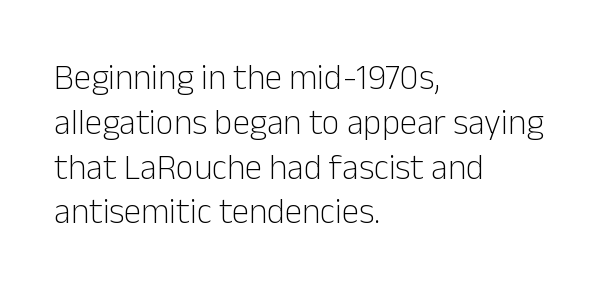
Q: Is the text bold? A: No.
Q: Is the text italic (slanted)? A: No, it is upright.
Q: Is the typeface a serif or a sans-serif typeface? A: Sans-serif.
Q: Is the text underlined? A: No.
Q: How is the paragraph aligned? A: Left-aligned.
Q: Is the spacing between letters normal or unusually wide? A: Normal.
Q: Is the spacing between lines tight, normal or loose? A: Normal.
Q: Width (condensed, normal, or wide)? A: Normal.
Q: Stroke contrast? A: Low.
Q: x-height? A: Medium.
Q: Monospaced? A: No.
